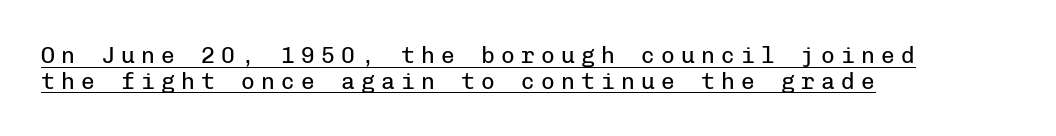
Q: Is the text bold? A: No.
Q: Is the text italic (slanted)? A: No, it is upright.
Q: Is the text underlined? A: Yes.
Q: How is the paragraph aligned? A: Left-aligned.
Q: Is the spacing between letters normal or unusually wide? A: Unusually wide.
Q: Is the spacing between lines tight, normal or loose? A: Tight.
